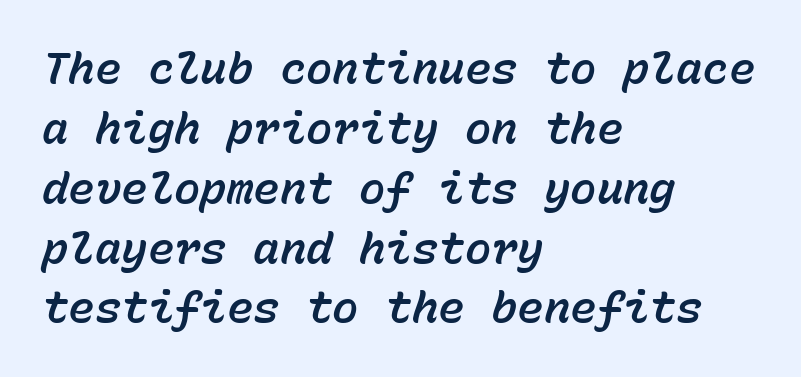
Rule under the text: the space is simply empty. Leading matches the norm, producing a regular column. Do the characters align in a grid? Yes, the font is monospaced. Each word holds together tightly as a unit, with standard inter-letter gaps.
